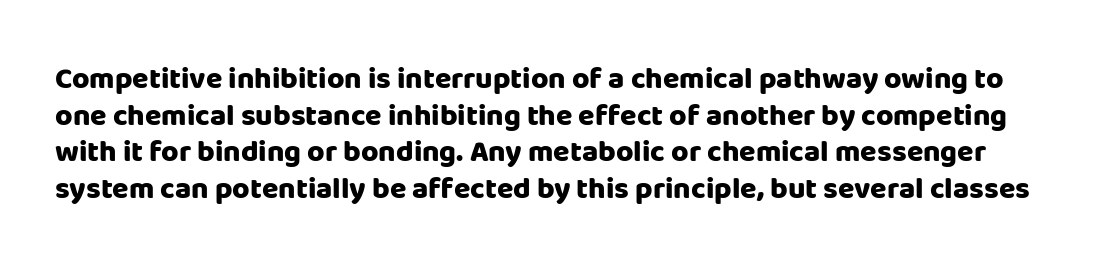
{"serif": "no", "italic": "no", "bold": "yes", "weight": "heavy", "width": "normal", "stroke_contrast": "low", "x_height": "large", "monospaced": "no", "underline": "no", "line_spacing_ratio": 1.22, "letter_spacing": "normal", "letter_spacing_em": 0.0, "glyph_px": 30}
